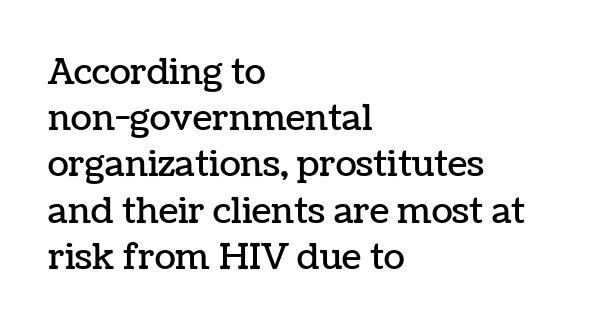
Q: Is the text italic (slanted)? A: No, it is upright.
Q: Is the text underlined? A: No.
Q: How is the paragraph aligned? A: Left-aligned.
Q: Is the spacing between letters normal or unusually wide? A: Normal.
Q: Is the spacing between lines tight, normal or loose? A: Normal.
Q: Width (condensed, normal, or wide)? A: Normal.
Q: Stroke contrast? A: Low.
Q: x-height? A: Medium.
Q: Monospaced? A: No.
